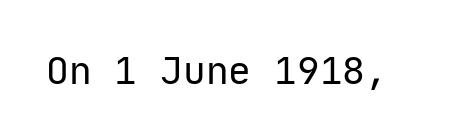
{"serif": "no", "italic": "no", "bold": "no", "weight": "regular", "width": "normal", "stroke_contrast": "low", "x_height": "medium", "monospaced": "yes", "underline": "no", "letter_spacing": "normal", "letter_spacing_em": 0.0, "glyph_px": 38}
